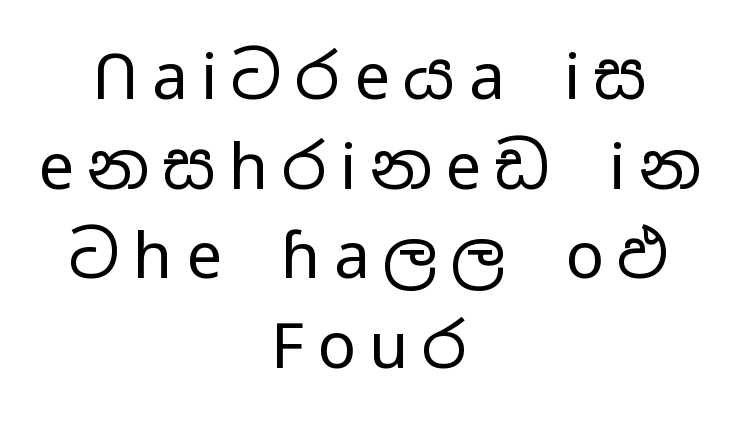
{"serif": "no", "italic": "no", "bold": "no", "weight": "regular", "width": "wide", "stroke_contrast": "low", "x_height": "medium", "monospaced": "no", "underline": "no", "align": "center", "line_spacing": "normal", "line_spacing_ratio": 1.4, "letter_spacing": "wide", "letter_spacing_em": 0.21, "glyph_px": 64}
